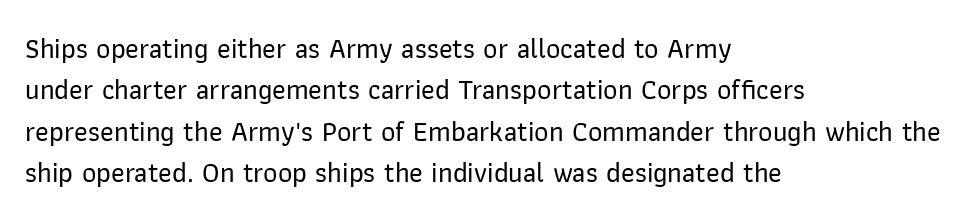
Q: Is the text italic (slanted)? A: No, it is upright.
Q: Is the typeface a serif or a sans-serif typeface? A: Sans-serif.
Q: Is the text underlined? A: No.
Q: How is the paragraph aligned? A: Left-aligned.
Q: Is the spacing between letters normal or unusually wide? A: Normal.
Q: Is the spacing between lines tight, normal or loose? A: Normal.
Q: Width (condensed, normal, or wide)? A: Normal.
Q: Stroke contrast? A: Low.
Q: x-height? A: Medium.
Q: Monospaced? A: No.
